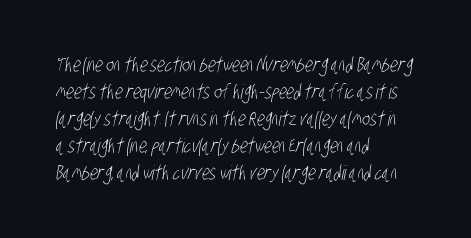
{"bold": "no", "underline": "no", "align": "left", "line_spacing": "normal", "line_spacing_ratio": 1.35, "letter_spacing": "normal", "letter_spacing_em": 0.0, "glyph_px": 20}
